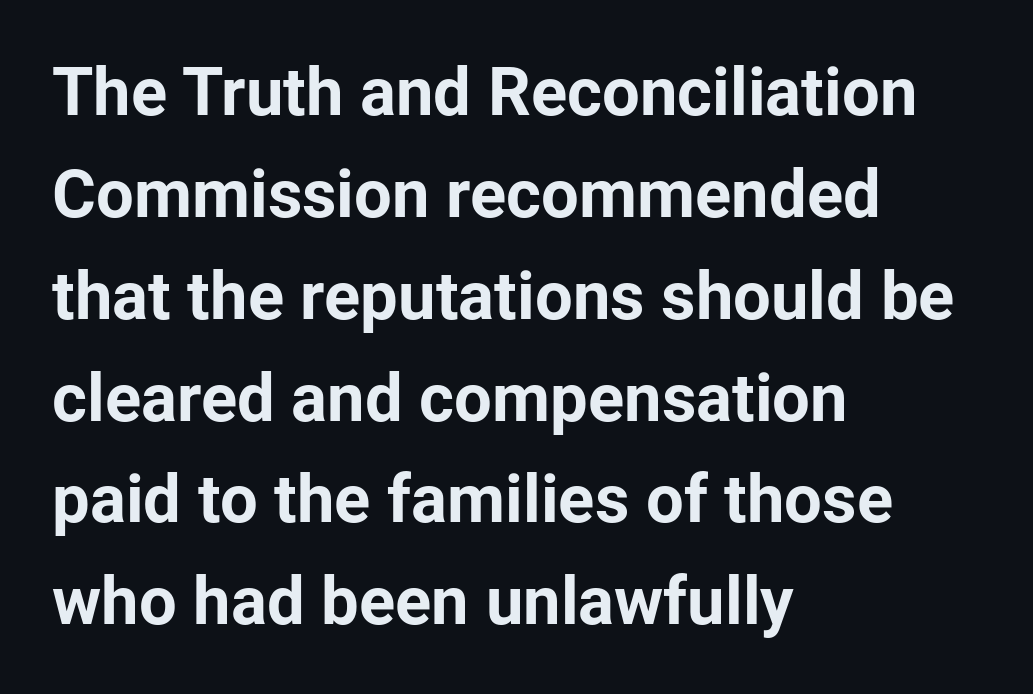
Every row of glyphs begins at an identical x-position on the left. Letters rest on an invisible, unmarked baseline. Is the type bold? Yes — the strokes are clearly thick and heavy. The passage shown is typed in a proportional face where columns would drift.
